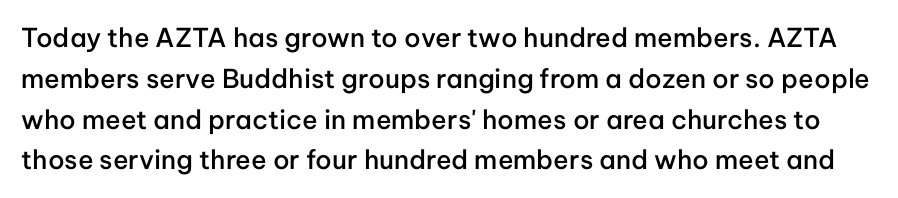
{"italic": "no", "bold": "semi", "underline": "no", "line_spacing": "normal", "line_spacing_ratio": 1.57, "letter_spacing": "normal", "letter_spacing_em": 0.0, "glyph_px": 26}
